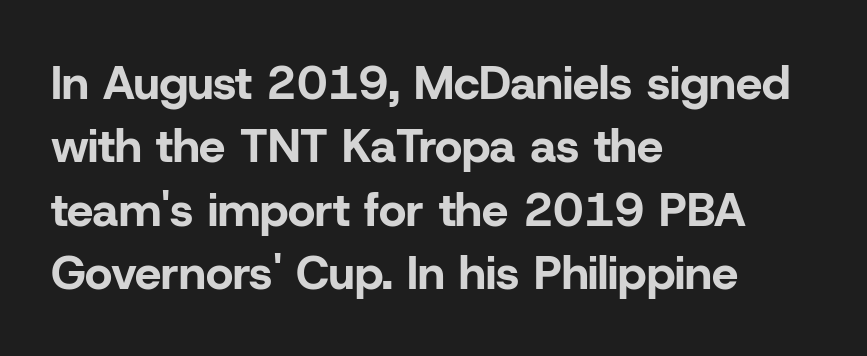
The image shows 47 px bold sans-serif type, upright; set left-aligned, normal line spacing (1.35x), normal letter spacing, not underlined; low stroke contrast and a medium x-height.
